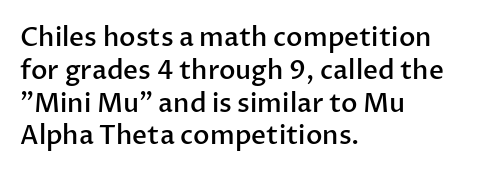
The image shows 26 px text type, upright; set left-aligned, normal line spacing (1.26x), normal letter spacing, not underlined.
